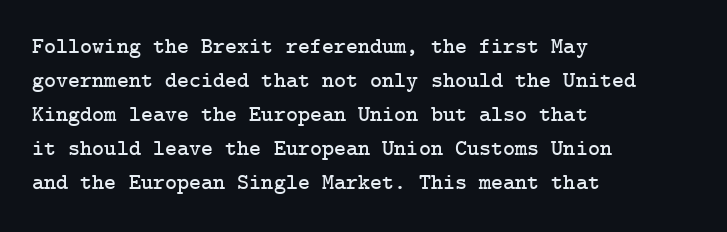
{"italic": "no", "underline": "no", "align": "left", "line_spacing": "normal", "line_spacing_ratio": 1.48, "letter_spacing": "normal", "letter_spacing_em": 0.0, "glyph_px": 23}
